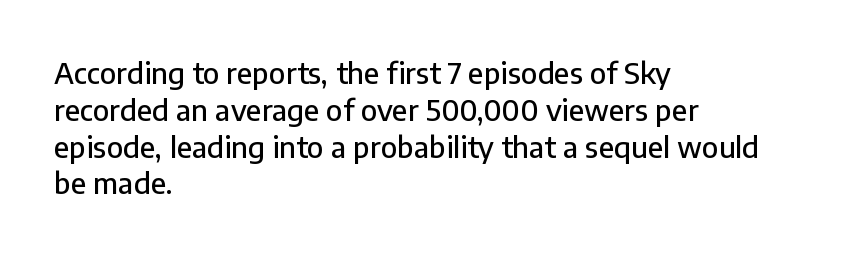
{"serif": "no", "italic": "no", "width": "normal", "stroke_contrast": "low", "x_height": "medium", "monospaced": "no", "underline": "no", "align": "left", "line_spacing": "normal", "line_spacing_ratio": 1.27, "letter_spacing": "normal", "letter_spacing_em": 0.0, "glyph_px": 29}
